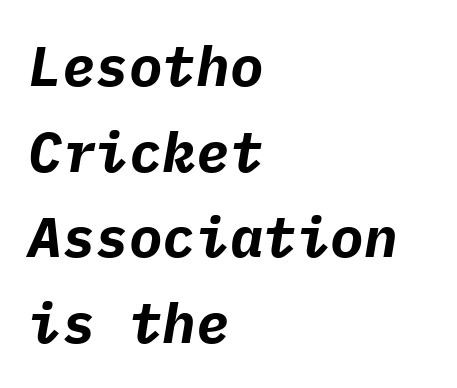
Fixed-width glyphs throughout — classic coding-font behaviour. The typesetting leans heavy: a genuine bold. The rendering applies a slant to the glyphs. Summary of vertical rhythm: regular, with standard interline spacing.
